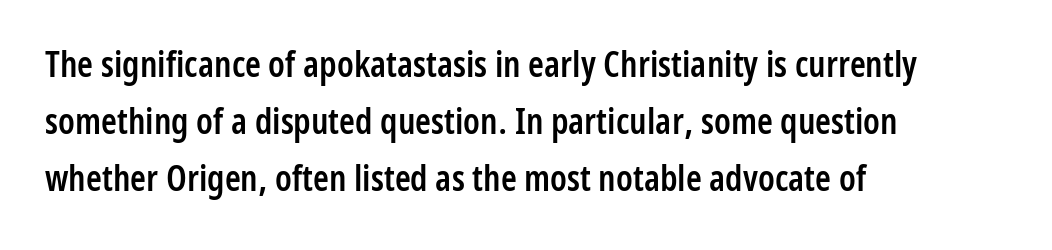
Q: Is the text bold? A: Semi-bold.
Q: Is the text italic (slanted)? A: No, it is upright.
Q: Is the typeface a serif or a sans-serif typeface? A: Sans-serif.
Q: Is the text underlined? A: No.
Q: How is the paragraph aligned? A: Left-aligned.
Q: Is the spacing between letters normal or unusually wide? A: Normal.
Q: Is the spacing between lines tight, normal or loose? A: Normal.
Q: Width (condensed, normal, or wide)? A: Condensed.
Q: Stroke contrast? A: Low.
Q: x-height? A: Medium.
Q: Monospaced? A: No.
